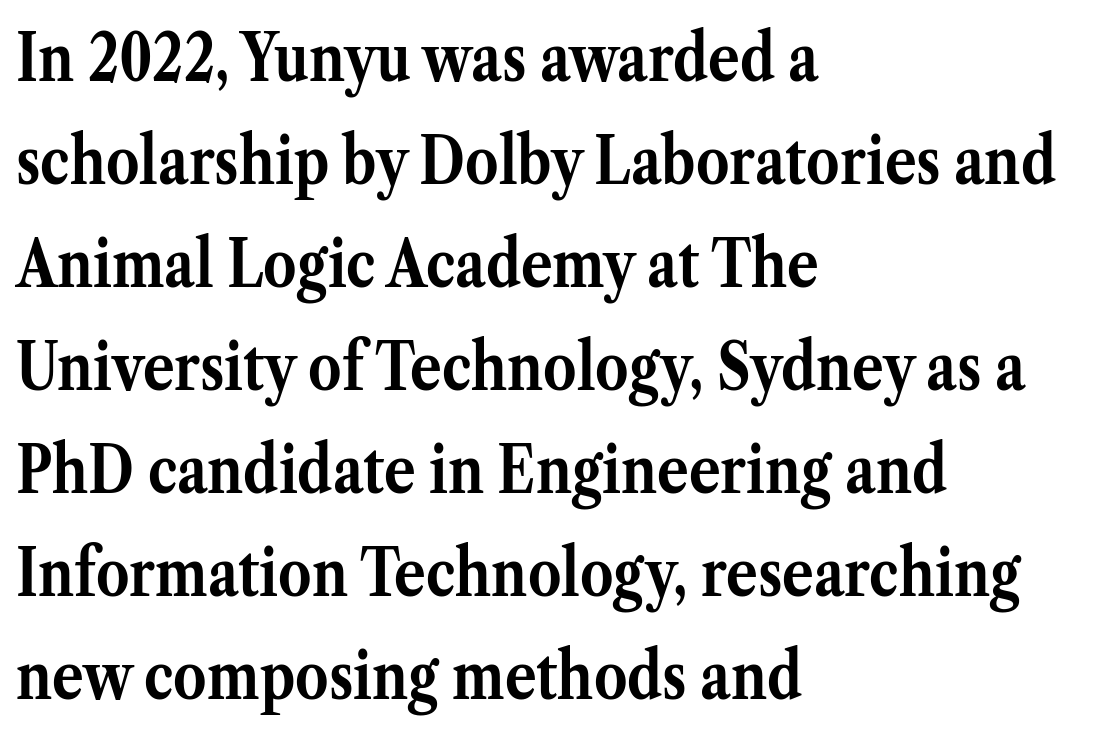
The image shows 66 px semibold serif type, upright; set left-aligned, normal line spacing (1.56x), normal letter spacing, not underlined; medium stroke contrast and a medium x-height.
